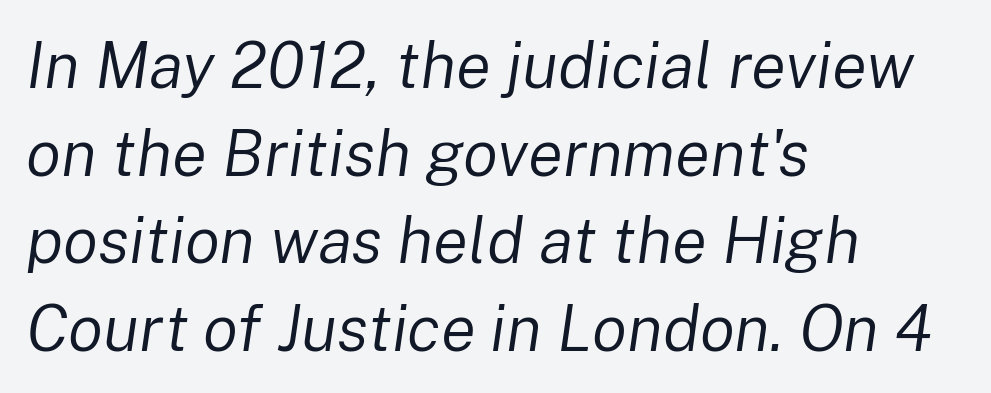
The face used here is rendered with its standard letterfit. Stems and bowls with no extra thickness — not bold. The passage is arranged the way most books set body copy — flush left. Glance below the letters and you will spot only blank space.
